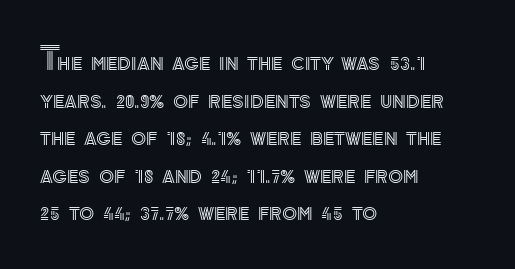
{"italic": "no", "width": "normal", "x_height": "small", "monospaced": "no", "underline": "no", "align": "left", "line_spacing_ratio": 1.21, "letter_spacing": "normal", "letter_spacing_em": 0.0, "glyph_px": 31}
